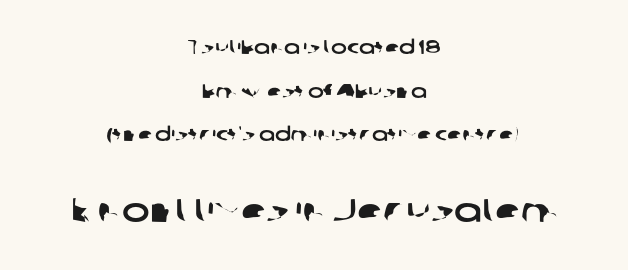
{"serif": "no", "width": "wide", "stroke_contrast": "low", "x_height": "medium", "monospaced": "no", "underline": "no", "align": "center", "line_spacing": "loose", "line_spacing_ratio": 2.3, "letter_spacing": "normal", "letter_spacing_em": 0.0, "larger_block": "second", "size_ratio": 1.74, "glyph_px": 33}
